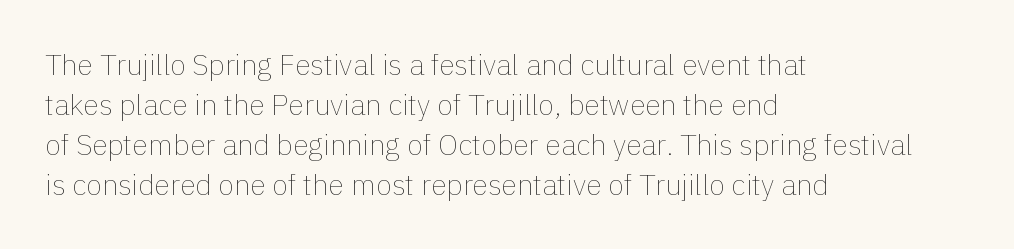
Varying glyph widths throughout — classic text-font behaviour. Which margin do the lines hug? The left one — the right edge is uneven. Ink coverage per letter is moderate at most. The line-height multiplier appears to be the usual default.
